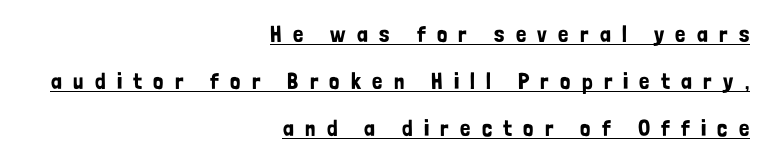
The image shows 23 px text type, upright; set right-aligned, loose line spacing (2.05x), unusually wide letter spacing (+0.49 em), underlined.
